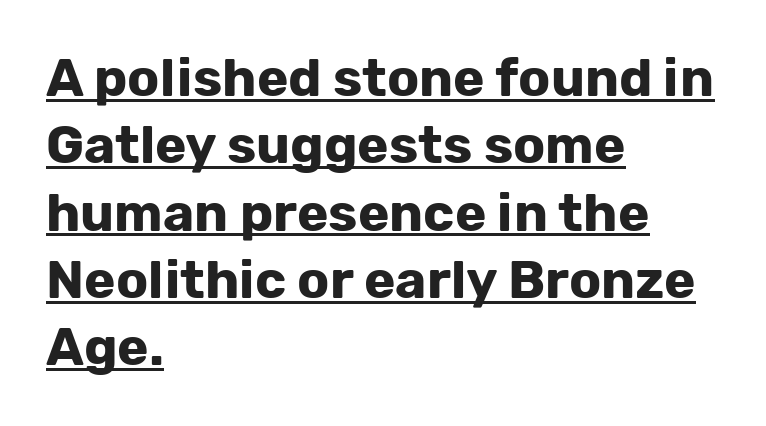
The image shows 53 px bold sans-serif type, upright; set left-aligned, normal line spacing (1.27x), normal letter spacing, underlined; low stroke contrast and a medium x-height.
